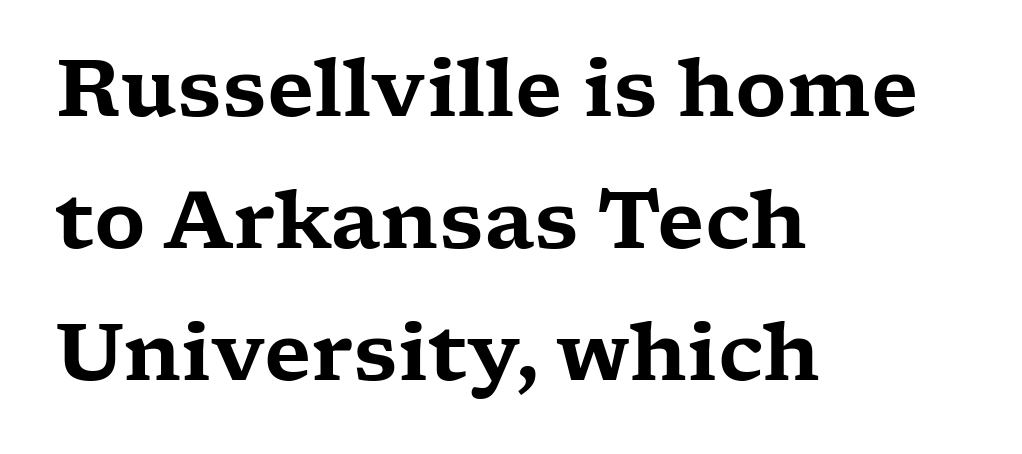
{"serif": "yes", "italic": "no", "width": "wide", "stroke_contrast": "low", "x_height": "medium", "monospaced": "no", "underline": "no", "align": "left", "line_spacing": "normal", "line_spacing_ratio": 1.67, "letter_spacing": "normal", "letter_spacing_em": 0.0, "glyph_px": 79}
